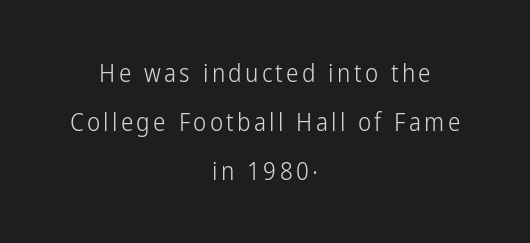
{"italic": "no", "bold": "no", "underline": "no", "align": "center", "line_spacing": "loose", "line_spacing_ratio": 1.96, "glyph_px": 25}
